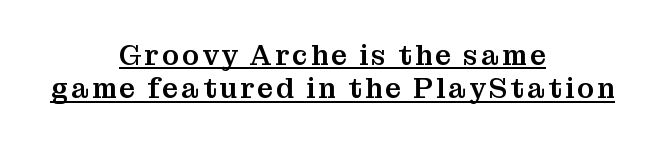
{"serif": "yes", "italic": "no", "width": "normal", "stroke_contrast": "medium", "x_height": "medium", "monospaced": "no", "underline": "yes", "align": "center", "line_spacing_ratio": 1.18, "glyph_px": 28}
